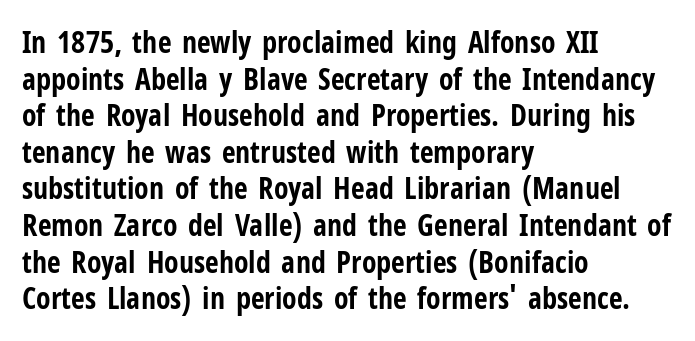
{"serif": "no", "italic": "no", "bold": "yes", "weight": "bold", "width": "condensed", "stroke_contrast": "low", "x_height": "medium", "monospaced": "no", "underline": "no", "align": "left", "line_spacing_ratio": 1.22, "letter_spacing": "normal", "letter_spacing_em": 0.0, "glyph_px": 30}
